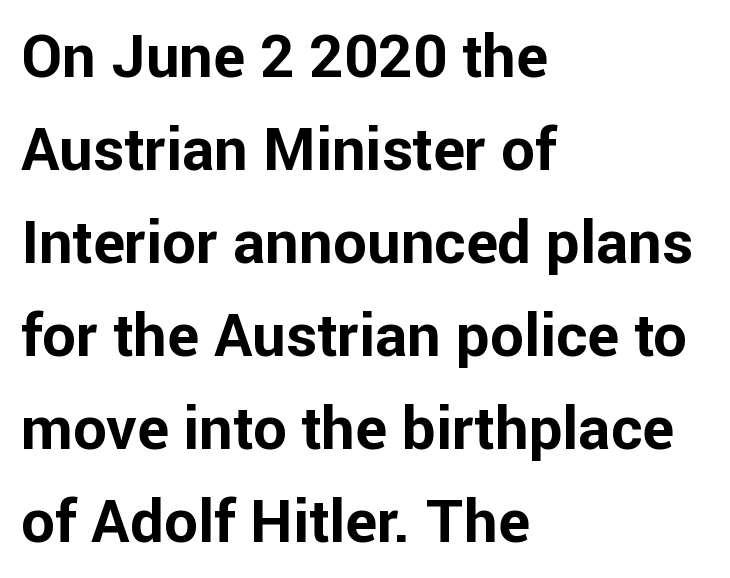
The image shows 60 px bold sans-serif type, upright; set left-aligned, normal line spacing (1.55x), normal letter spacing, not underlined; low stroke contrast and a medium x-height.
